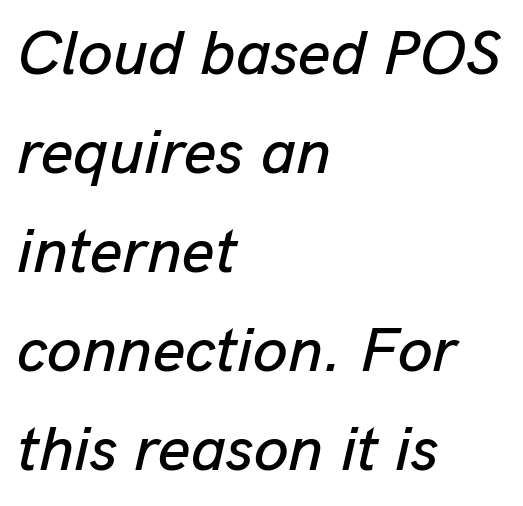
These lines are rendered in a variable-pitch font. Nobody touched the tracking dial on this one. Descender tails drop into unmarked territory. This is oblique type, the kind used for emphasis or titles.
